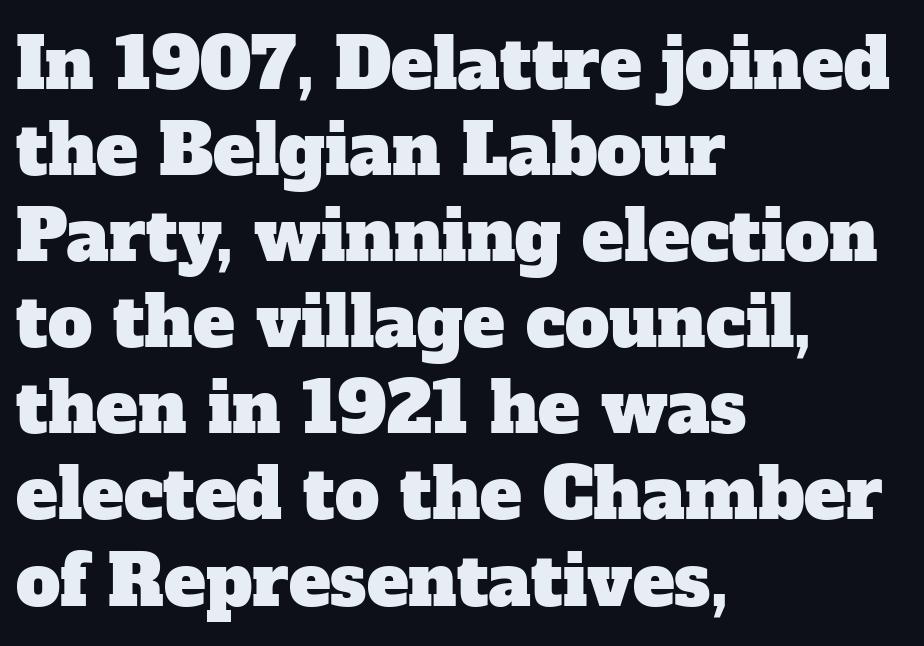
Q: Is the typeface a serif or a sans-serif typeface? A: Serif.
Q: Is the text underlined? A: No.
Q: How is the paragraph aligned? A: Left-aligned.
Q: Is the spacing between letters normal or unusually wide? A: Normal.
Q: Width (condensed, normal, or wide)? A: Normal.
Q: Stroke contrast? A: Low.
Q: x-height? A: Medium.
Q: Monospaced? A: No.
